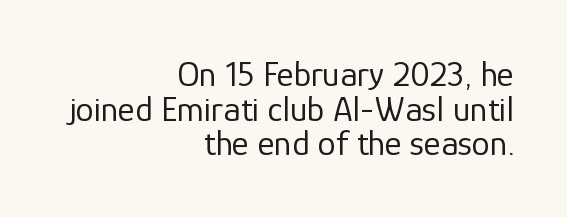
Q: Is the text bold? A: No.
Q: Is the text italic (slanted)? A: No, it is upright.
Q: Is the typeface a serif or a sans-serif typeface? A: Sans-serif.
Q: Is the text underlined? A: No.
Q: How is the paragraph aligned? A: Right-aligned.
Q: Is the spacing between letters normal or unusually wide? A: Normal.
Q: Is the spacing between lines tight, normal or loose? A: Tight.
Q: Width (condensed, normal, or wide)? A: Normal.
Q: Stroke contrast? A: Low.
Q: x-height? A: Medium.
Q: Monospaced? A: No.
